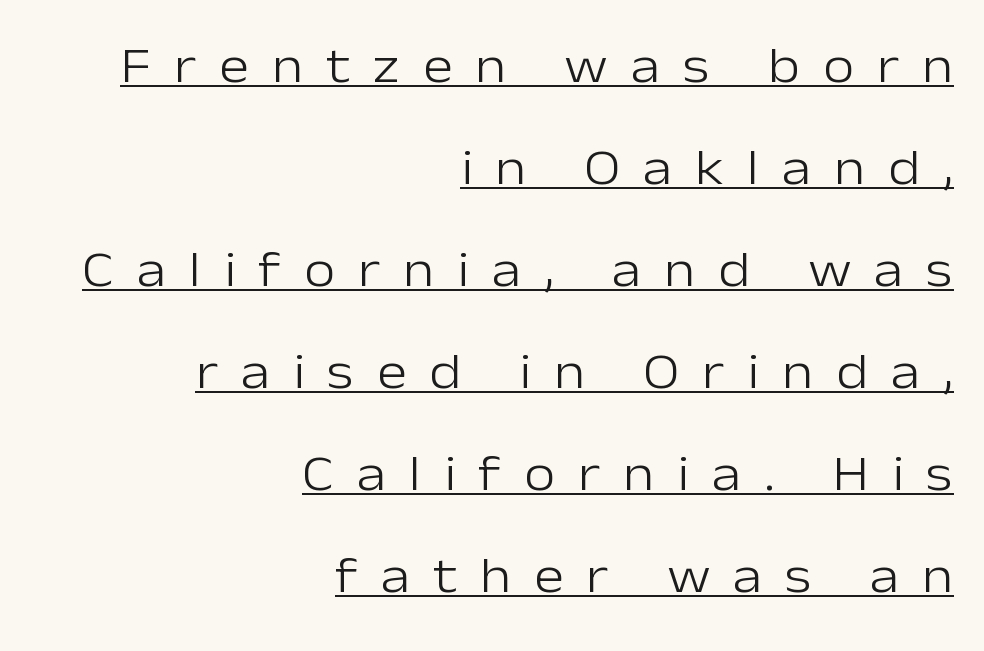
{"serif": "no", "italic": "no", "bold": "no", "weight": "light", "width": "normal", "stroke_contrast": "low", "x_height": "medium", "monospaced": "no", "underline": "yes", "align": "right", "line_spacing": "loose", "line_spacing_ratio": 2.0, "letter_spacing": "wide", "letter_spacing_em": 0.45, "glyph_px": 51}
